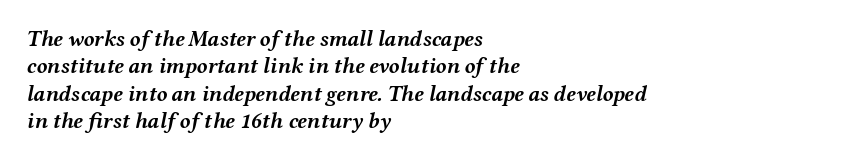
Q: Is the text bold? A: Yes.
Q: Is the text italic (slanted)? A: Yes, it leans right by about 12 degrees.
Q: Is the text underlined? A: No.
Q: How is the paragraph aligned? A: Left-aligned.
Q: Is the spacing between letters normal or unusually wide? A: Normal.
Q: Is the spacing between lines tight, normal or loose? A: Normal.
